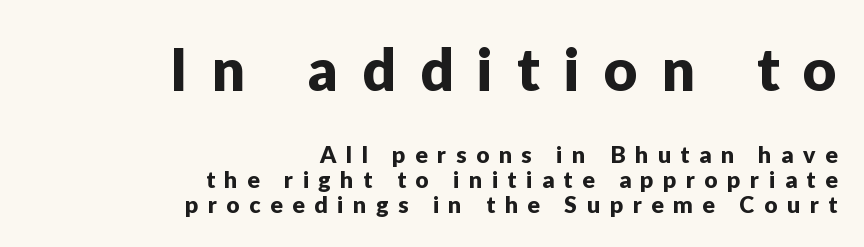
{"serif": "no", "italic": "no", "width": "normal", "stroke_contrast": "low", "x_height": "medium", "monospaced": "no", "underline": "no", "align": "right", "line_spacing": "tight", "line_spacing_ratio": 1.09, "letter_spacing": "wide", "letter_spacing_em": 0.42, "larger_block": "first", "size_ratio": 2.52, "glyph_px": 58}
